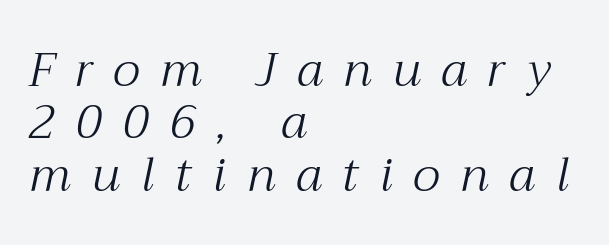
Q: Is the text bold? A: No.
Q: Is the text italic (slanted)? A: Yes, it leans right by about 12 degrees.
Q: Is the typeface a serif or a sans-serif typeface? A: Serif.
Q: Is the text underlined? A: No.
Q: How is the paragraph aligned? A: Left-aligned.
Q: Is the spacing between letters normal or unusually wide? A: Unusually wide.
Q: Is the spacing between lines tight, normal or loose? A: Tight.
Q: Width (condensed, normal, or wide)? A: Normal.
Q: Stroke contrast? A: Medium.
Q: x-height? A: Medium.
Q: Monospaced? A: No.
